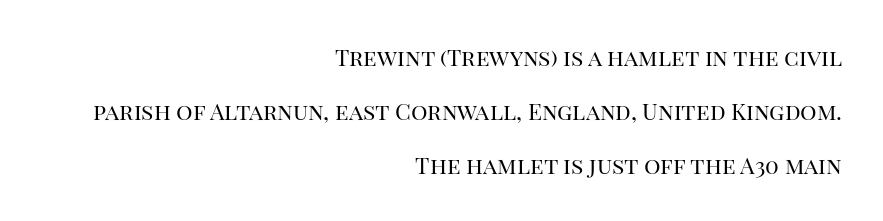
The image shows 23 px text type, upright; set right-aligned, loose line spacing (2.34x), normal letter spacing, not underlined.
